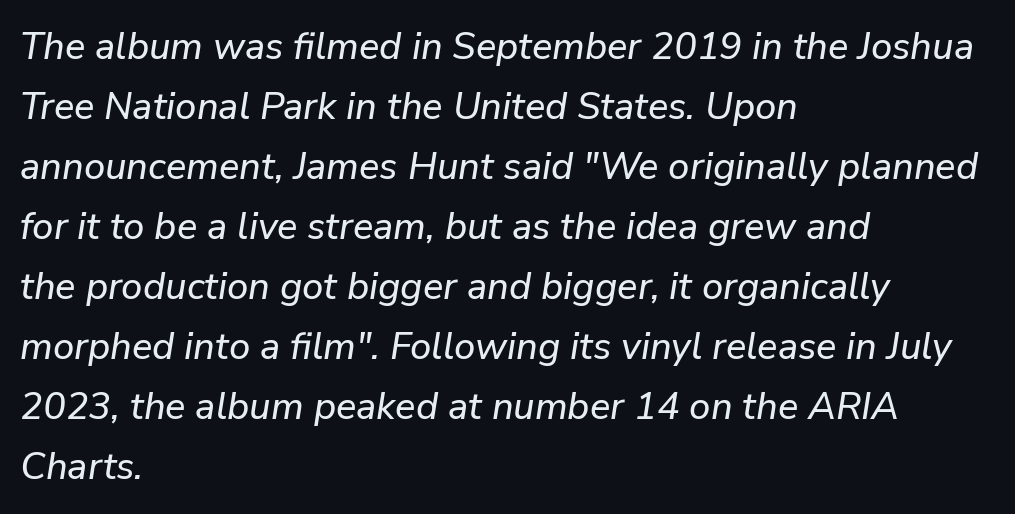
{"italic": "yes", "lean": "right", "slant_degrees": 9, "width": "normal", "stroke_contrast": "low", "x_height": "medium", "monospaced": "no", "underline": "no", "align": "left", "line_spacing": "normal", "line_spacing_ratio": 1.58, "letter_spacing": "normal", "letter_spacing_em": 0.0, "glyph_px": 38}
